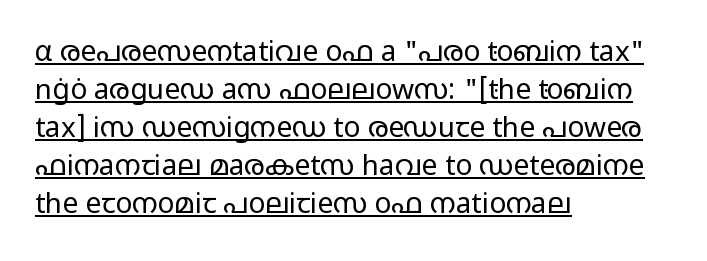
{"serif": "no", "italic": "no", "bold": "no", "weight": "regular", "width": "wide", "stroke_contrast": "low", "x_height": "medium", "monospaced": "no", "underline": "yes", "align": "left", "line_spacing": "normal", "line_spacing_ratio": 1.36, "letter_spacing": "normal", "letter_spacing_em": 0.0, "glyph_px": 28}
